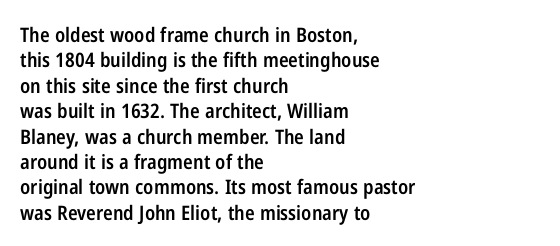
{"italic": "no", "bold": "semi", "underline": "no", "align": "left", "line_spacing": "normal", "line_spacing_ratio": 1.27, "letter_spacing": "normal", "letter_spacing_em": 0.0, "glyph_px": 20}
